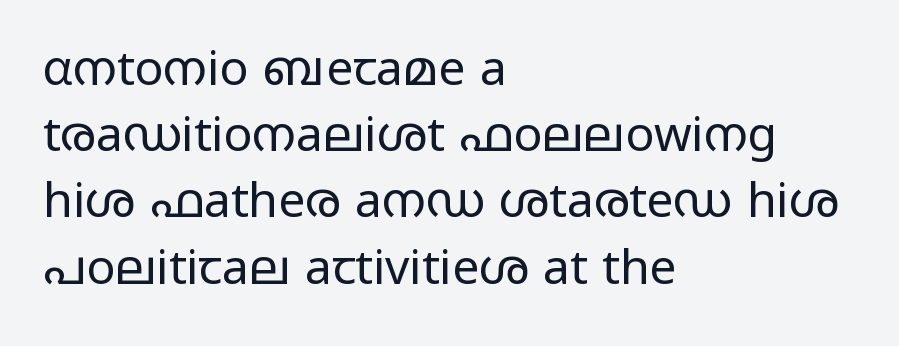
Q: Is the text bold? A: No.
Q: Is the text italic (slanted)? A: No, it is upright.
Q: Is the typeface a serif or a sans-serif typeface? A: Sans-serif.
Q: Is the text underlined? A: No.
Q: How is the paragraph aligned? A: Left-aligned.
Q: Is the spacing between letters normal or unusually wide? A: Normal.
Q: Is the spacing between lines tight, normal or loose? A: Normal.
Q: Width (condensed, normal, or wide)? A: Wide.
Q: Stroke contrast? A: Low.
Q: x-height? A: Medium.
Q: Monospaced? A: No.
